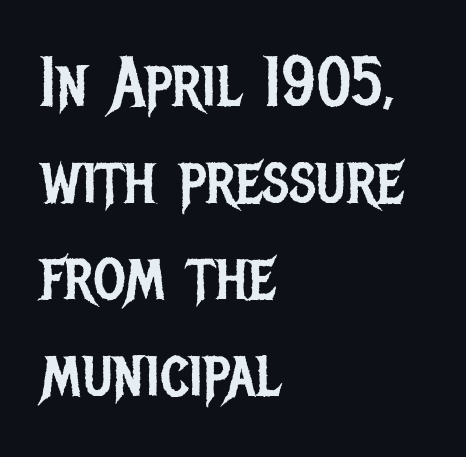
The image shows 70 px regular-weight, condensed sans-serif type, upright; set left-aligned, normal line spacing (1.38x), normal letter spacing, not underlined; low stroke contrast and a large x-height.
